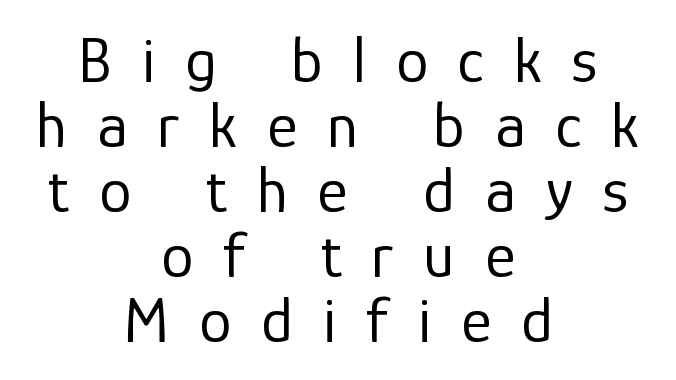
The horizontal fit of the characters is loose and conspicuously gappy. Just letters on the line, the space beneath them empty. Is there much room between lines? No — they nearly touch. Typeset on center — no edge is straight. Characters remain perfectly vertical along every line. You could not count columns in this text — the font is proportionally spaced.
